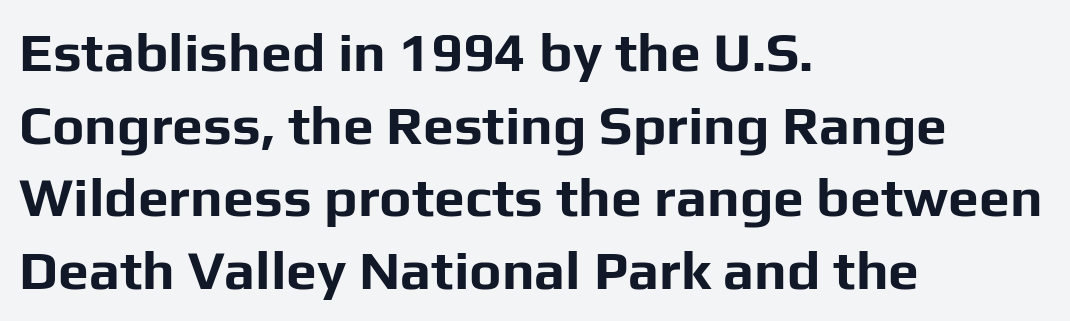
Rows of type keep a routine distance in the vertical direction. Its strokes are broad and dark, the hallmark of bold type. Note the varied advance widths — an 'i' is clearly narrower than an 'm'. Each word holds together tightly as a unit, with standard inter-letter gaps. Casual observation: everything's shoved over to the left. Grotesque or geometric, the face here clearly has no serifs.
